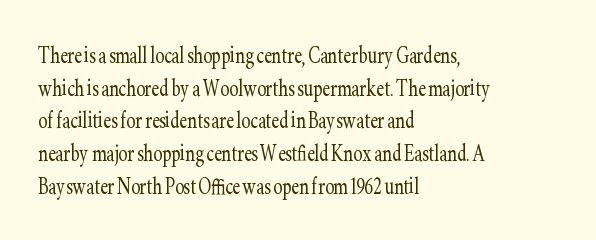
What stands out about the letter spacing? Nothing — it is the standard amount. This is not heavy type; no bold has been used. Just letters on the line, the space beneath them empty. Notice how the stems are strictly vertical — no italics here. This rendering uses left alignment, leaving the right contour irregular.
